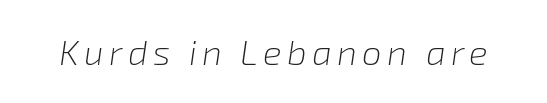
The image shows 35 px light type, italic (leaning right); set not underlined; low stroke contrast and a medium x-height.
